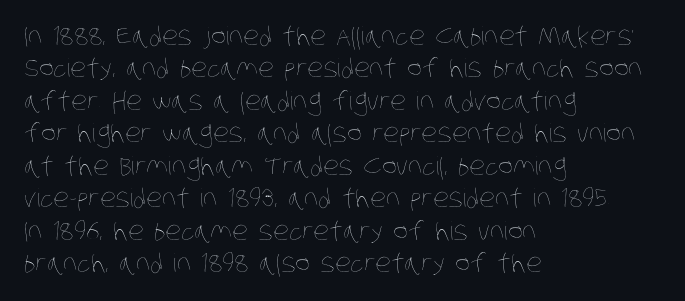
The image shows 25 px text type; set left-aligned, normal line spacing (1.3x), normal letter spacing, not underlined.
